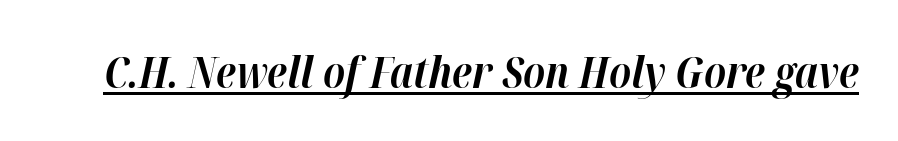
The image shows 44 px bold type, italic (leaning right); set normal letter spacing, underlined; high stroke contrast and a medium x-height.
